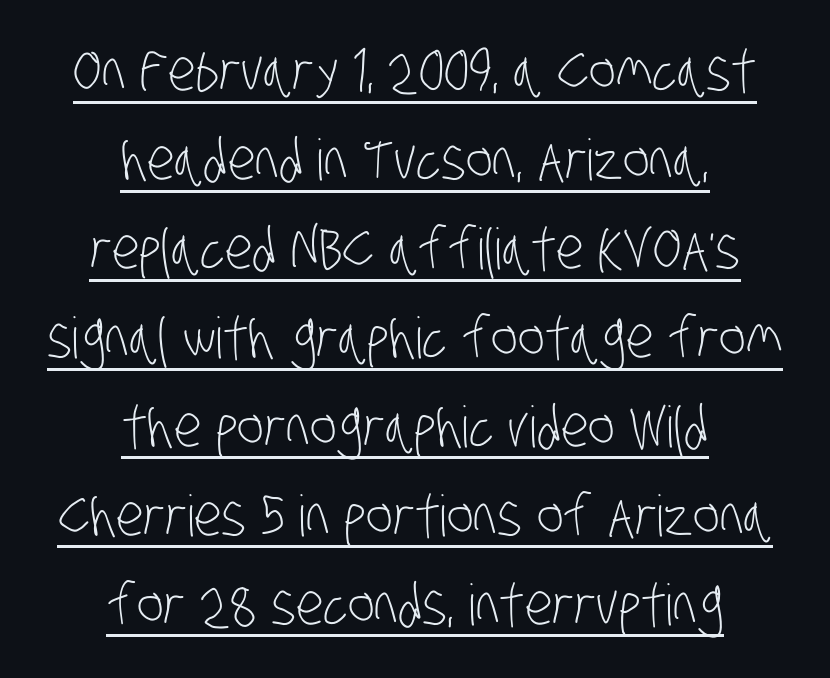
The image shows 57 px light, condensed sans-serif type; set centered, normal line spacing (1.56x), normal letter spacing, underlined; low stroke contrast and a large x-height.
